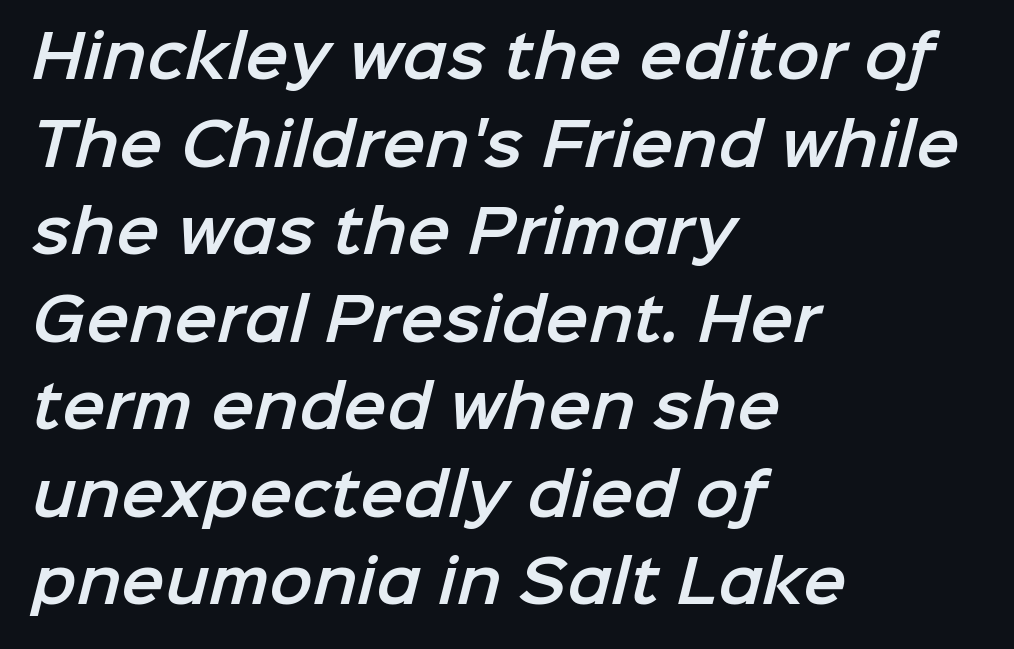
{"serif": "no", "width": "normal", "stroke_contrast": "low", "x_height": "medium", "monospaced": "no", "underline": "no", "align": "left", "line_spacing": "normal", "line_spacing_ratio": 1.51, "letter_spacing": "normal", "letter_spacing_em": 0.0, "glyph_px": 58}
